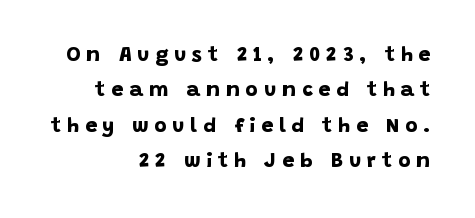
A full-strength bold gives these letters their thick strokes. How are the letters spaced? Widely, with obvious added tracking. The glyphs are unaccompanied by any horizontal stroke below them. The rendering anchors every line to the right-hand side. Leading: standard.
